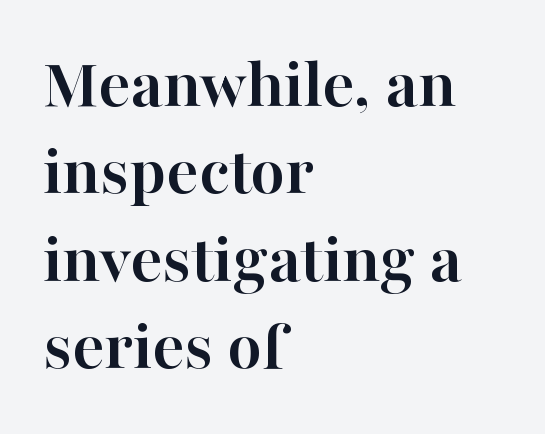
The typeface chosen for these lines features serifs. A typesetter would mark this as roman, not italic. The space beneath each line is pristine and unruled. A typesetter would call this proportional, since set widths differ per character.
